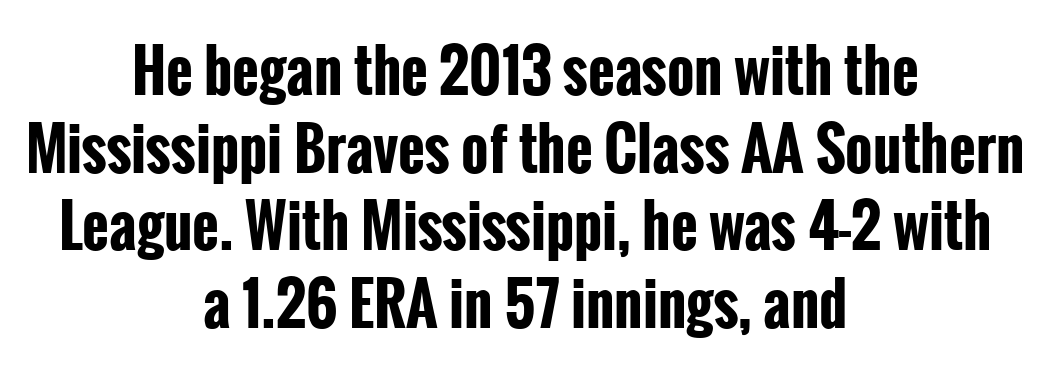
Italic: no, the glyphs are upright roman. Students, this is bold: see how much ink each stroke carries. Regarding leading, the lines here are spaced in the standard way. One-word summary of the alignment: center. Is the letter spacing exaggerated? No — it looks like the ordinary default.
